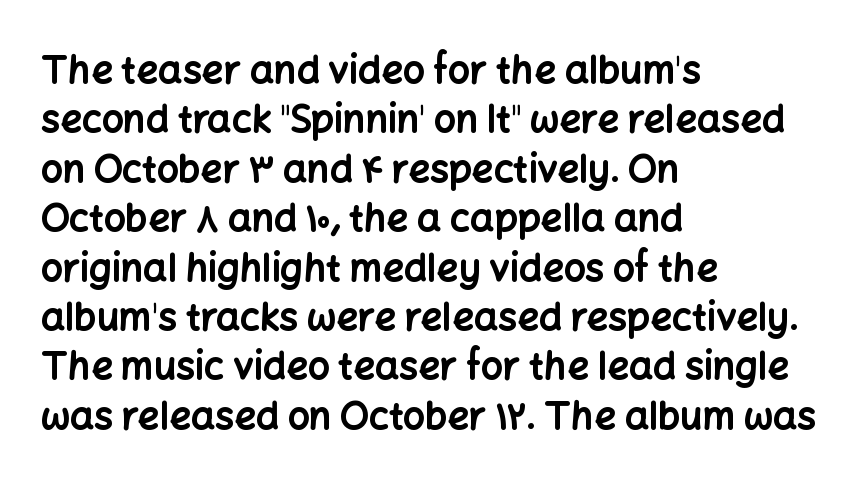
The image shows 38 px bold sans-serif type, upright; set left-aligned, normal line spacing (1.3x), normal letter spacing, not underlined; low stroke contrast and a medium x-height.
